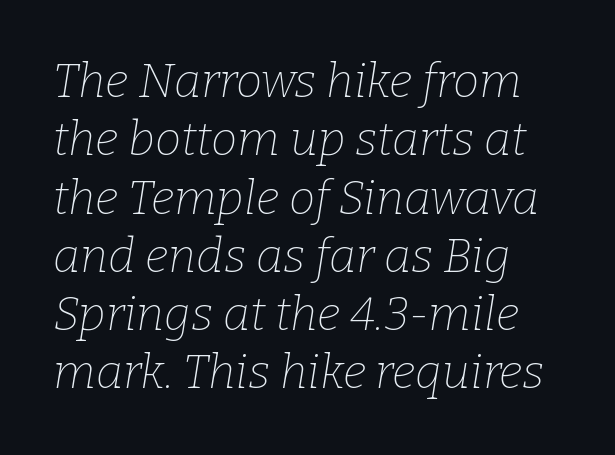
The glyphs in this specimen are seriffed. Quick note: underline off. Is this a heavy cut? Hardly; it is regular or lighter. These lines are set flush left with a ragged right edge. Emphasis-style slanted type is in use. You could call the tracking neutral — neither tight nor loose.
